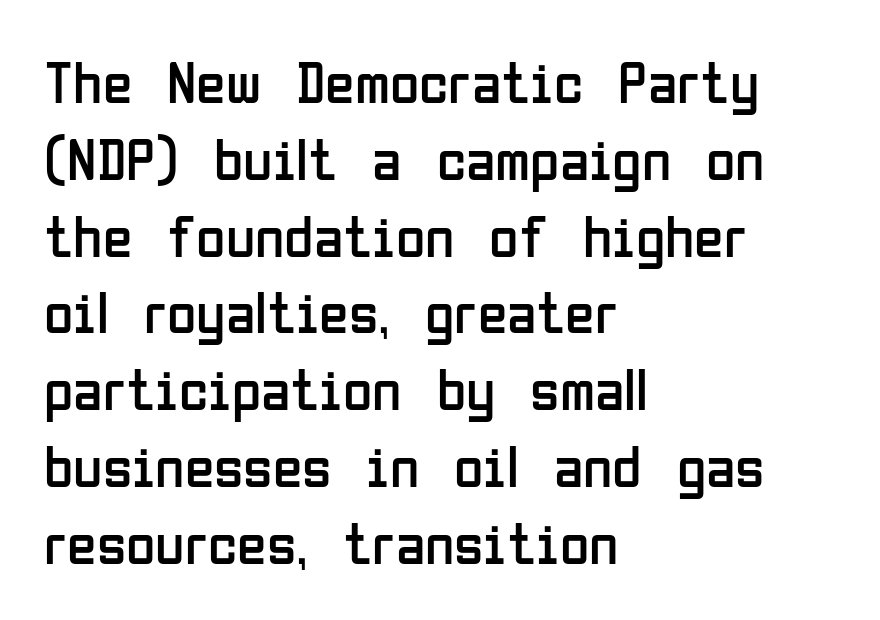
{"serif": "no", "italic": "no", "bold": "no", "weight": "regular", "width": "condensed", "stroke_contrast": "low", "x_height": "medium", "monospaced": "no", "underline": "no", "align": "left", "line_spacing": "normal", "line_spacing_ratio": 1.28, "letter_spacing": "normal", "letter_spacing_em": 0.0, "glyph_px": 60}
